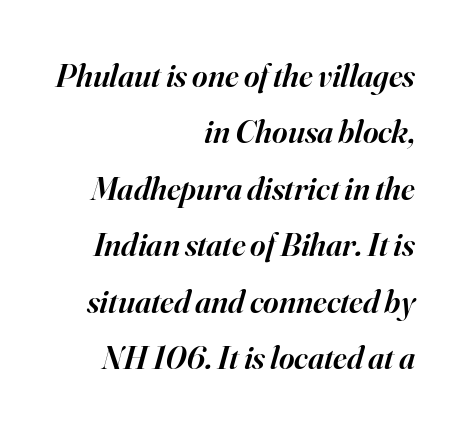
{"serif": "yes", "italic": "yes", "lean": "right", "slant_degrees": 16, "bold": "semi", "weight": "semibold", "width": "normal", "stroke_contrast": "high", "x_height": "small", "monospaced": "no", "underline": "no", "align": "right", "line_spacing_ratio": 1.71, "letter_spacing": "normal", "letter_spacing_em": 0.0, "glyph_px": 33}
